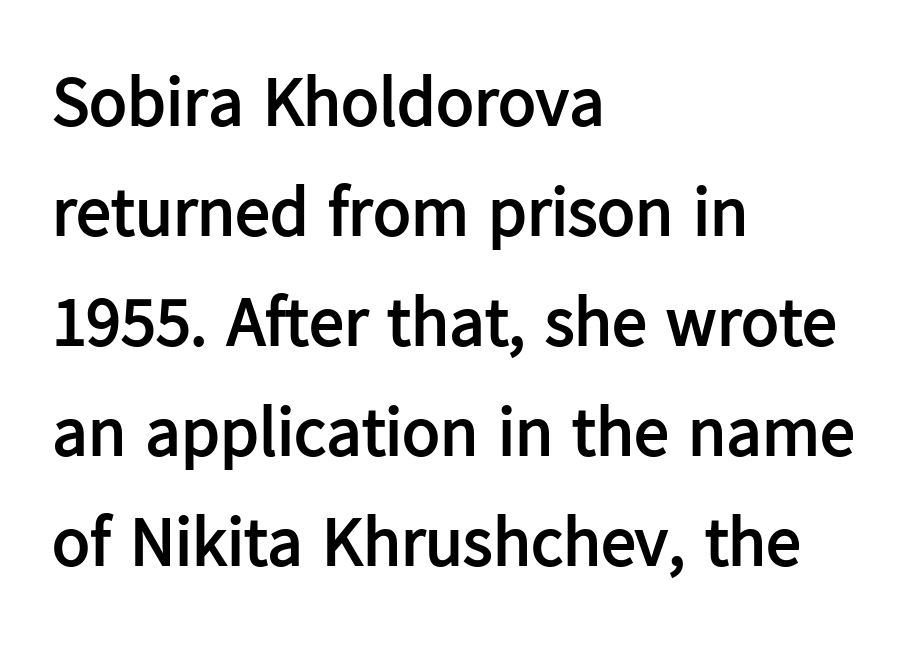
{"serif": "no", "italic": "no", "bold": "yes", "weight": "semibold", "width": "normal", "stroke_contrast": "low", "x_height": "medium", "monospaced": "no", "underline": "no", "align": "left", "line_spacing": "normal", "line_spacing_ratio": 1.57, "letter_spacing": "normal", "letter_spacing_em": 0.0, "glyph_px": 70}
